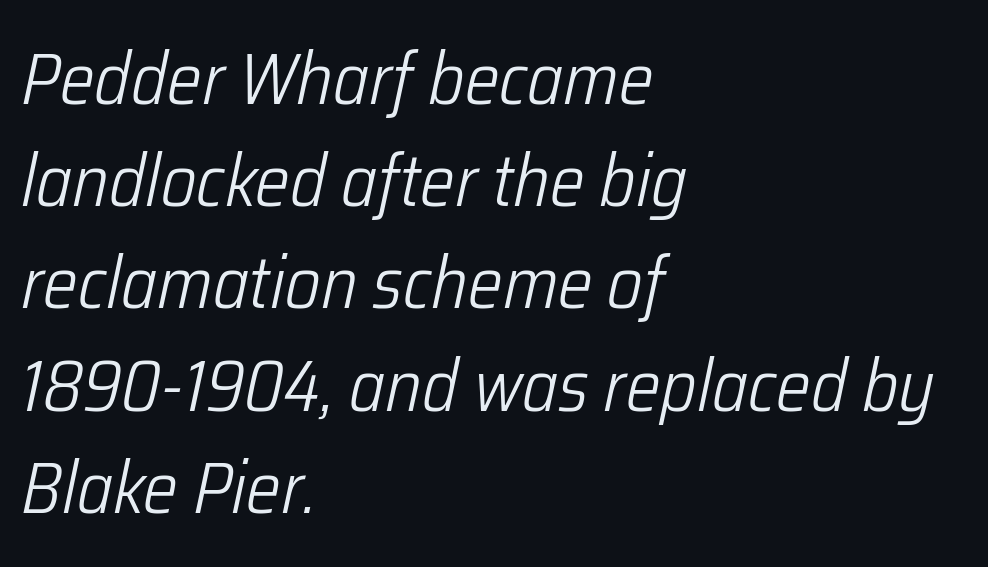
Notice how the stems are inclined rather than vertical — that's the hallmark of italics. No word sits above an underline. Varying glyph widths throughout — classic text-font behaviour. Notice how descenders clear the ascenders below comfortably — that's standard leading. Horizontal alignment here is leftward, the default for most running prose. Each word holds together tightly as a unit, with standard inter-letter gaps.
